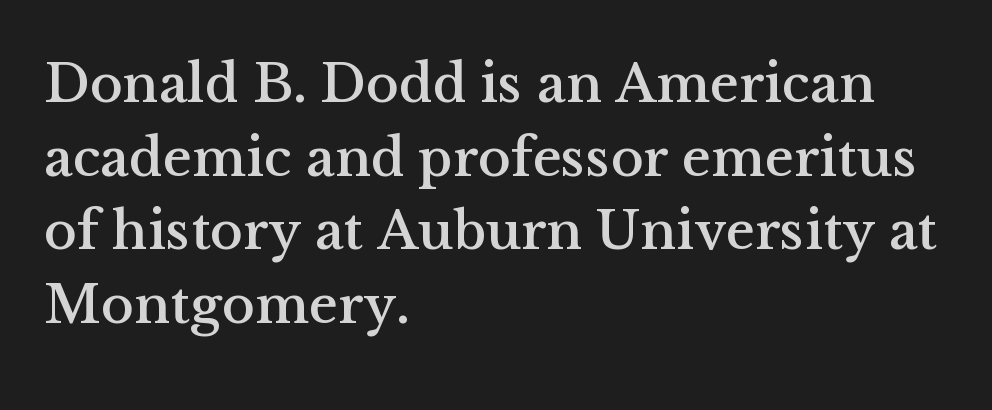
Q: Is the text italic (slanted)? A: No, it is upright.
Q: Is the typeface a serif or a sans-serif typeface? A: Serif.
Q: Is the text underlined? A: No.
Q: How is the paragraph aligned? A: Left-aligned.
Q: Is the spacing between letters normal or unusually wide? A: Normal.
Q: Is the spacing between lines tight, normal or loose? A: Normal.
Q: Width (condensed, normal, or wide)? A: Normal.
Q: Stroke contrast? A: Medium.
Q: x-height? A: Medium.
Q: Monospaced? A: No.
